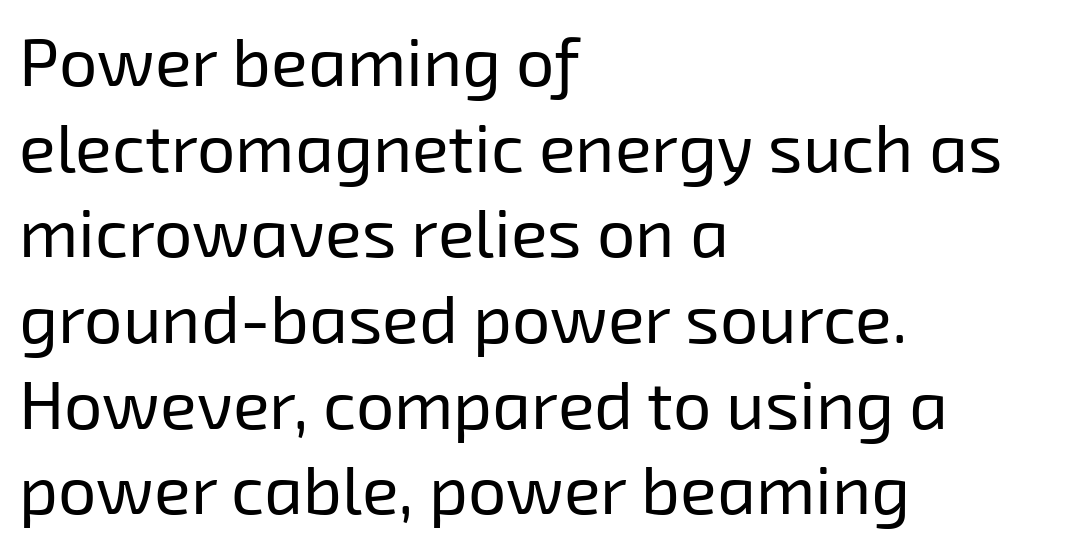
Honestly, the row spacing looks completely unremarkable. The characters display no serif detailing; their extremities are plain. Standard letterfit; no display-style spreading of the glyphs. No word sits above an underline. Each letter keeps its own natural width here, so spacing adapts to shape.
